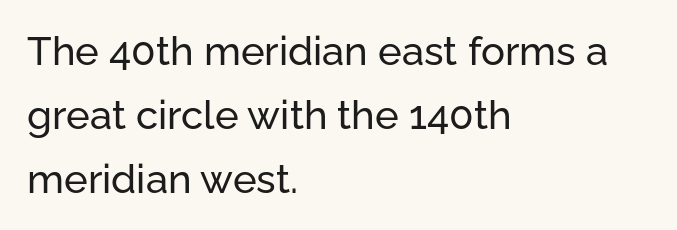
The typeface chosen for these lines omits serifs. Honestly, the row spacing looks completely unremarkable. Tracking here is standard; glyphs follow each other at the usual distance. The area under the type is left untouched.
